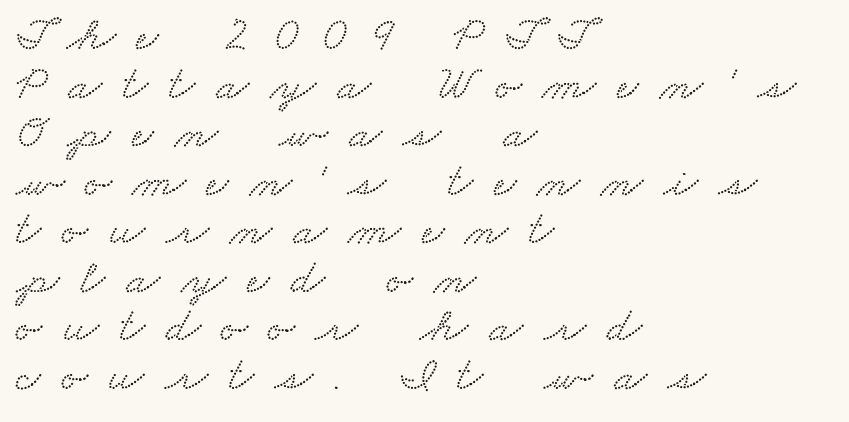
{"serif": "yes", "width": "wide", "stroke_contrast": "low", "x_height": "small", "monospaced": "no", "underline": "no", "align": "left", "line_spacing": "tight", "line_spacing_ratio": 0.99, "letter_spacing": "wide", "letter_spacing_em": 0.43, "glyph_px": 49}
